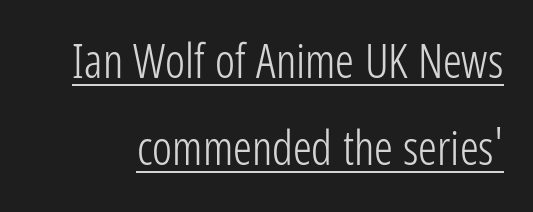
Is this a fixed-width face? No — the glyphs have proportional, varying widths. Do the letters lean? They stand straight. The tracking reads as untouched default to a designer's eye. The glyphs are accompanied by a horizontal stroke just below them. In terms of letterform style, serifs are entirely absent. The passage shown is not bold in any degree.
